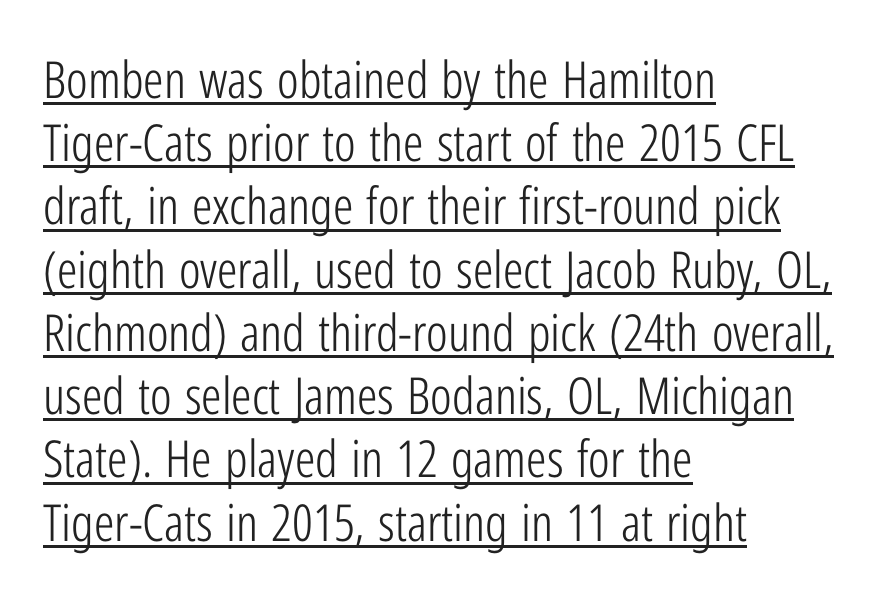
The image shows 51 px light, condensed sans-serif type, upright; set left-aligned, line spacing 1.24x, normal letter spacing, underlined; low stroke contrast and a medium x-height.
